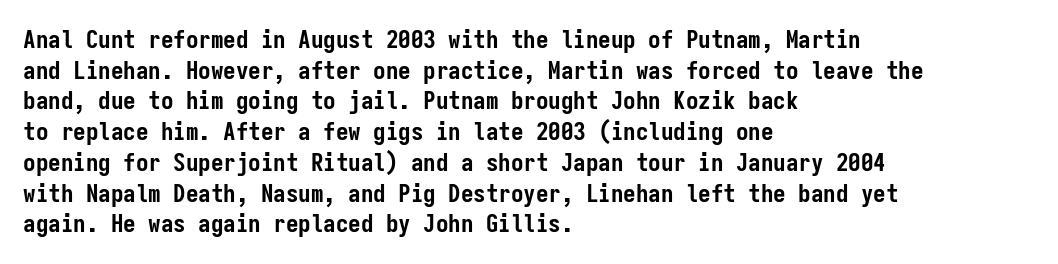
{"italic": "no", "bold": "yes", "underline": "no", "align": "left", "line_spacing_ratio": 1.23, "letter_spacing": "normal", "letter_spacing_em": 0.0, "glyph_px": 25}
